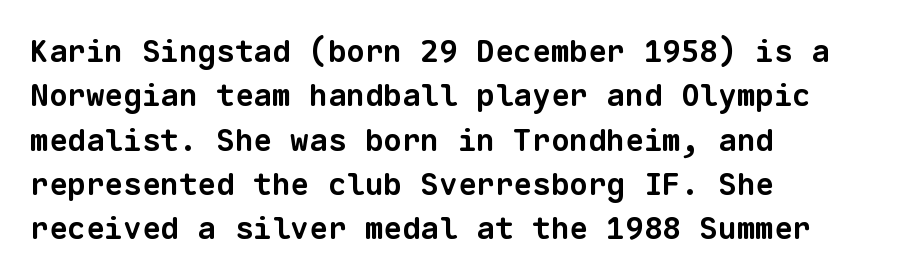
Monospaced: the letters line up in strict vertical columns. The text block is weighted toward the left margin, trailing off unevenly rightward. Standard letterfit; no display-style spreading of the glyphs. Only glyphs here, with clear space below each row. The type family on display is of the sans-serif kind.
